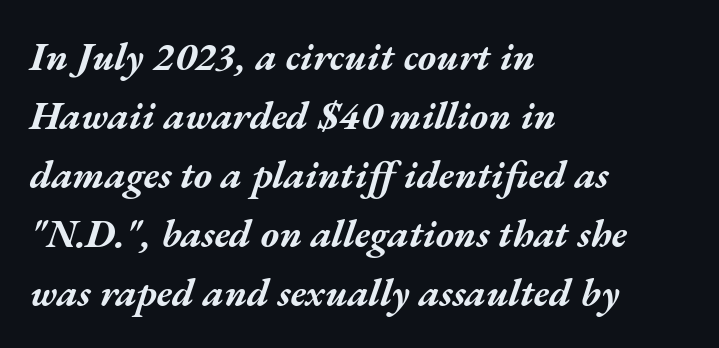
The sample has been set heavy, in full bold. Varying glyph widths throughout — classic text-font behaviour. Nothing unusual about the tracking: characters are spaced as the font intends. Posture: slanted. The compositor pushed each line to the left boundary. The space between consecutive lines is moderate.
